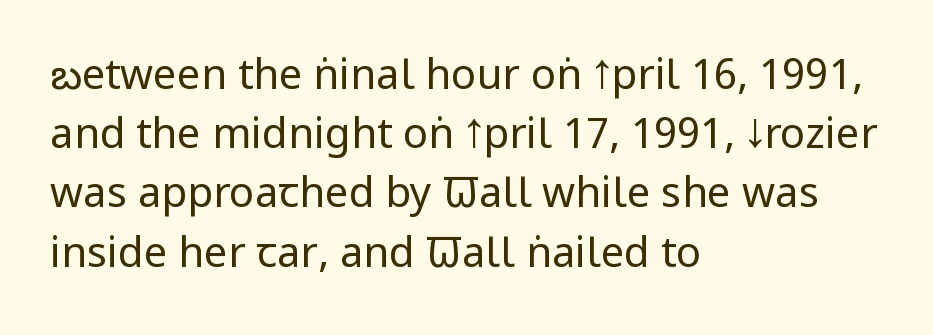
The image shows 42 px regular-weight, condensed sans-serif type, upright; set left-aligned, normal line spacing (1.41x), normal letter spacing, not underlined; low stroke contrast and a large x-height.
